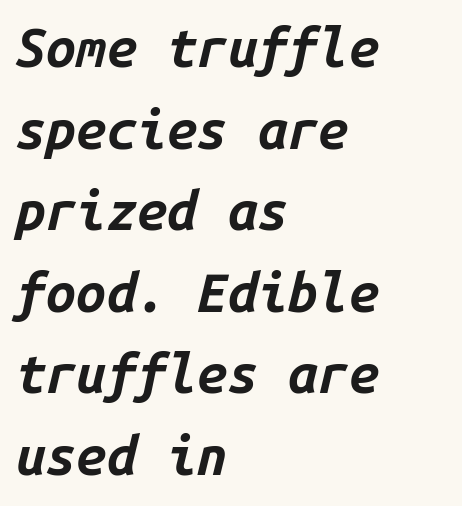
Does the copy run flush right? No — it runs flush left. Type without underlining. Its strokes are broad and dark, the hallmark of bold type. Fixed-width glyphs throughout — classic coding-font behaviour.
